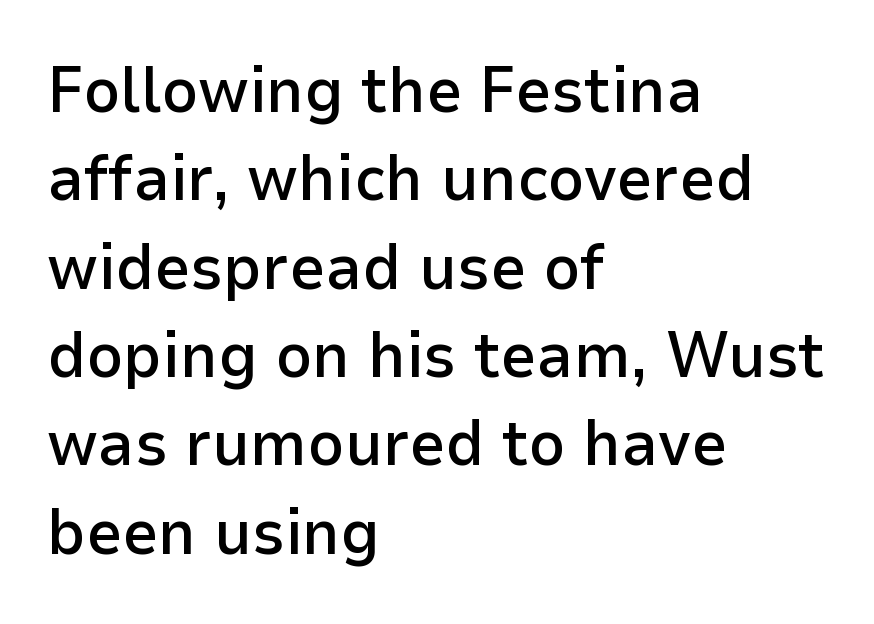
Q: Is the text bold? A: Semi-bold.
Q: Is the text italic (slanted)? A: No, it is upright.
Q: Is the typeface a serif or a sans-serif typeface? A: Sans-serif.
Q: Is the text underlined? A: No.
Q: How is the paragraph aligned? A: Left-aligned.
Q: Is the spacing between letters normal or unusually wide? A: Normal.
Q: Is the spacing between lines tight, normal or loose? A: Normal.
Q: Width (condensed, normal, or wide)? A: Normal.
Q: Stroke contrast? A: Low.
Q: x-height? A: Medium.
Q: Monospaced? A: No.
